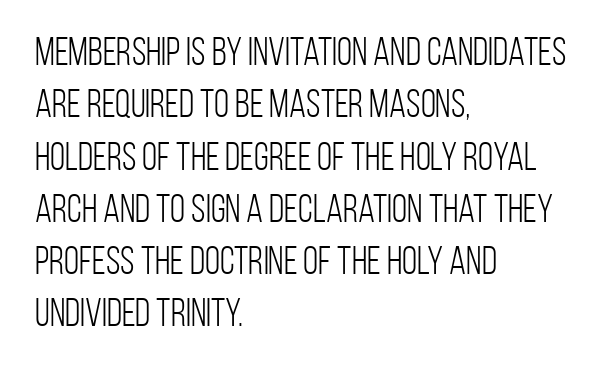
{"serif": "no", "italic": "no", "bold": "no", "weight": "light", "width": "condensed", "stroke_contrast": "low", "x_height": "large", "monospaced": "no", "underline": "no", "align": "left", "line_spacing": "normal", "line_spacing_ratio": 1.34, "letter_spacing": "normal", "letter_spacing_em": 0.0, "glyph_px": 39}
